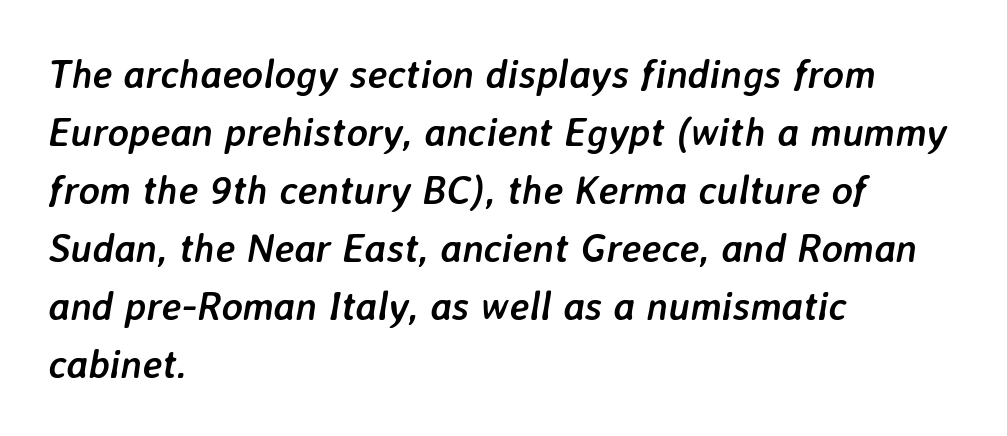
Q: Is the text bold? A: Yes.
Q: Is the text italic (slanted)? A: Yes, it leans right by about 7 degrees.
Q: Is the text underlined? A: No.
Q: How is the paragraph aligned? A: Left-aligned.
Q: Is the spacing between letters normal or unusually wide? A: Normal.
Q: Is the spacing between lines tight, normal or loose? A: Normal.
Q: Width (condensed, normal, or wide)? A: Normal.
Q: Stroke contrast? A: Low.
Q: x-height? A: Medium.
Q: Monospaced? A: No.
